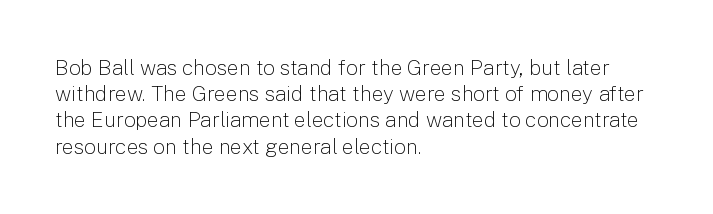
The image shows 21 px text type, upright; set left-aligned, normal line spacing (1.25x), normal letter spacing, not underlined.
